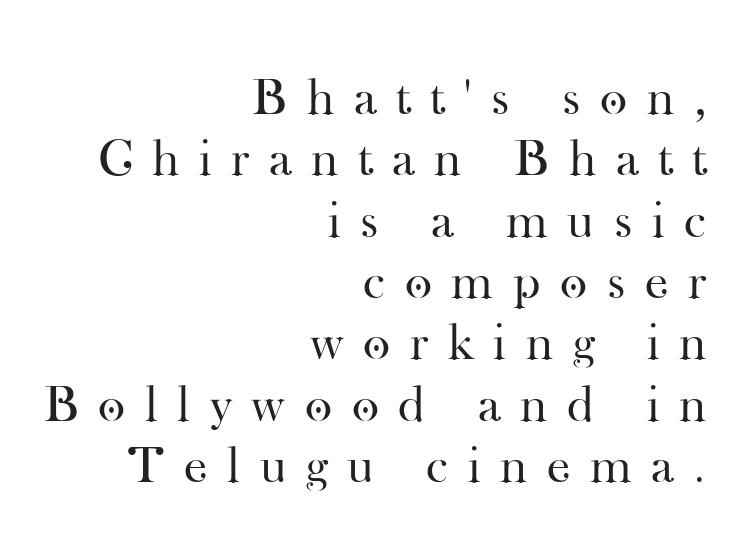
Quick note: underline off. The compositor pushed each line to the right boundary. Spacing verdict: proportional, widths tailored to each character. Weight: in the light-to-regular range. Is there any slant? The stems are plumb. Glyph-to-glyph distance is far greater than everyday printed text.
